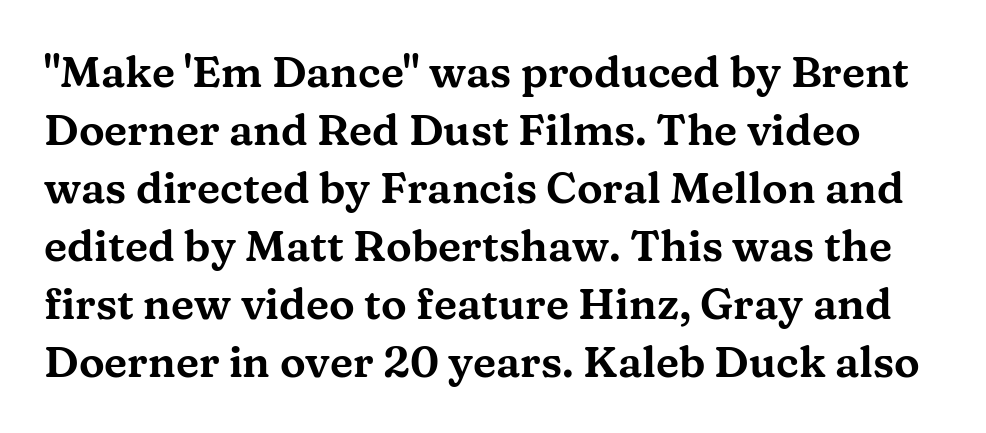
Q: Is the text italic (slanted)? A: No, it is upright.
Q: Is the typeface a serif or a sans-serif typeface? A: Serif.
Q: Is the text underlined? A: No.
Q: Is the spacing between letters normal or unusually wide? A: Normal.
Q: Is the spacing between lines tight, normal or loose? A: Normal.
Q: Width (condensed, normal, or wide)? A: Wide.
Q: Stroke contrast? A: Medium.
Q: x-height? A: Medium.
Q: Monospaced? A: No.
